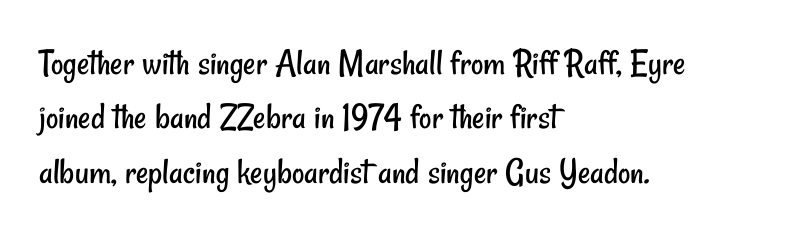
The image shows 38 px regular-weight, condensed sans-serif type; set left-aligned, normal line spacing (1.43x), normal letter spacing, not underlined; low stroke contrast and a small x-height.
